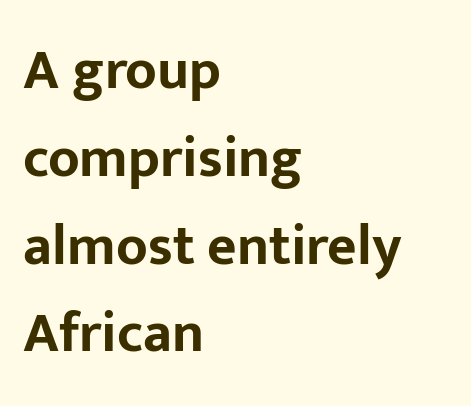
{"serif": "no", "italic": "no", "bold": "yes", "weight": "bold", "width": "normal", "stroke_contrast": "low", "x_height": "medium", "monospaced": "no", "underline": "no", "align": "left", "line_spacing": "normal", "line_spacing_ratio": 1.54, "letter_spacing": "normal", "letter_spacing_em": 0.0, "glyph_px": 57}
